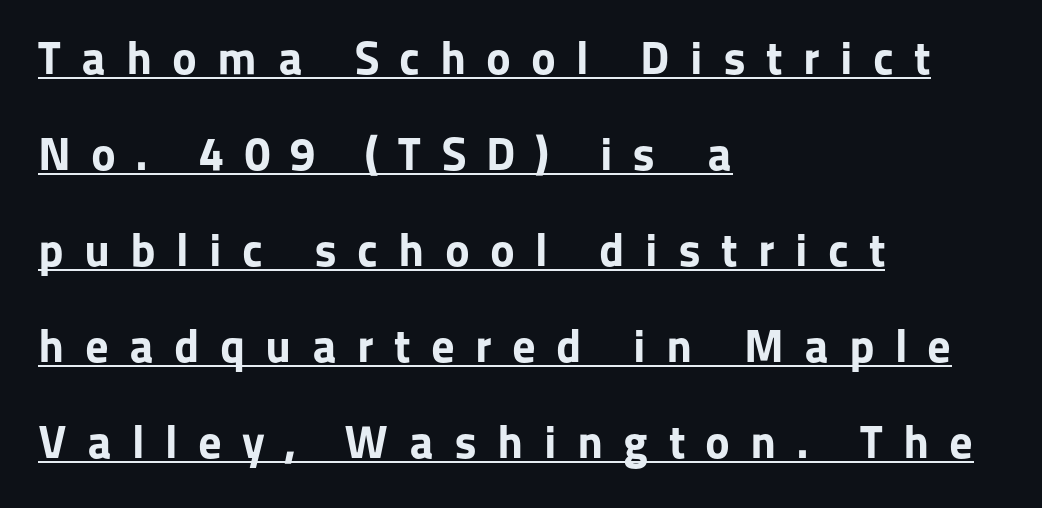
{"serif": "no", "italic": "no", "bold": "yes", "weight": "bold", "width": "normal", "stroke_contrast": "low", "x_height": "medium", "monospaced": "no", "underline": "yes", "align": "left", "line_spacing": "loose", "line_spacing_ratio": 2.04, "letter_spacing": "wide", "letter_spacing_em": 0.43, "glyph_px": 47}
